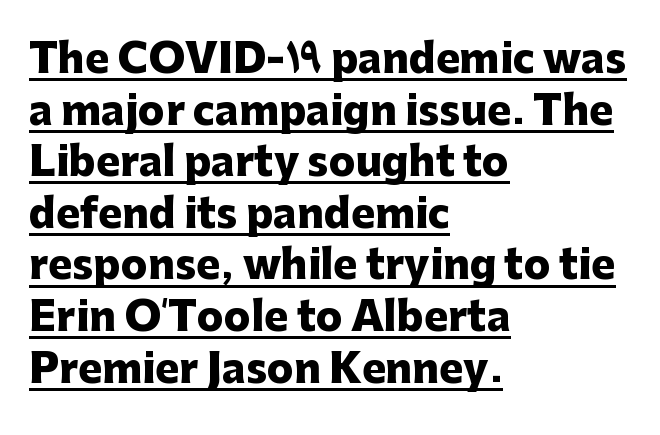
Q: Is the text bold? A: Yes.
Q: Is the text italic (slanted)? A: No, it is upright.
Q: Is the typeface a serif or a sans-serif typeface? A: Sans-serif.
Q: Is the text underlined? A: Yes.
Q: How is the paragraph aligned? A: Left-aligned.
Q: Is the spacing between letters normal or unusually wide? A: Normal.
Q: Is the spacing between lines tight, normal or loose? A: Normal.
Q: Width (condensed, normal, or wide)? A: Normal.
Q: Stroke contrast? A: Low.
Q: x-height? A: Medium.
Q: Monospaced? A: No.
